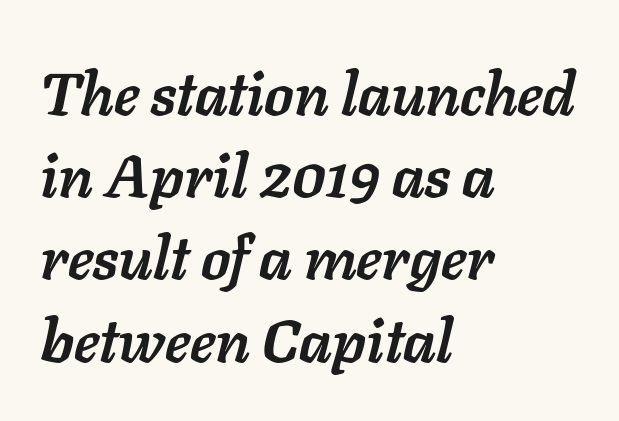
The image shows 60 px semibold type, italic (leaning right); set left-aligned, normal line spacing (1.37x), normal letter spacing, not underlined; low stroke contrast and a medium x-height.
